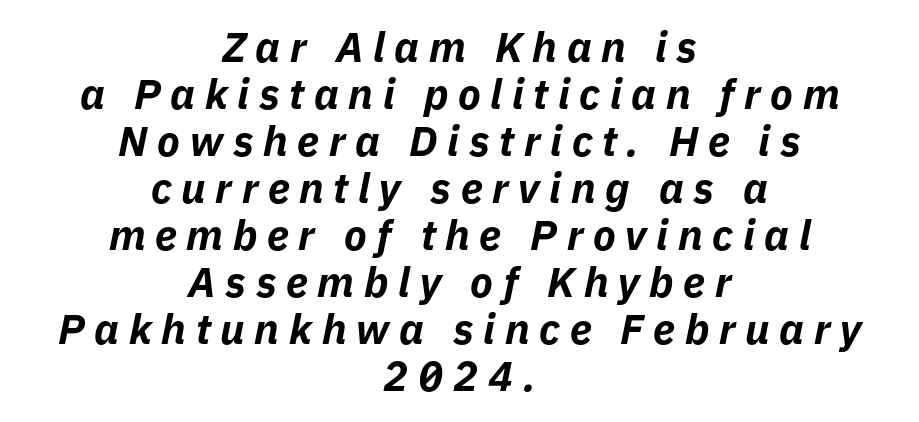
Compared with ordinary roman type, these characters are visibly tilted. The space directly below the letters is spotless. You'd pick this weight for a headline — it's a proper bold. Casual observation: everything's sitting right in the middle. Cramped leading. Do the characters align in a grid? No, the font is proportional.
